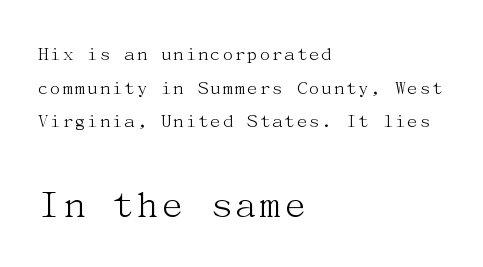
Unlike a clean sans, this face finishes its strokes with serifs. The rows are spaced the way most documents space them. The lower block of text is set noticeably larger than the block above it. The rendering anchors every line to the left-hand side.
